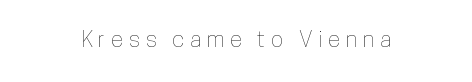
{"italic": "no", "underline": "no", "letter_spacing": "wide", "letter_spacing_em": 0.25, "glyph_px": 23}
